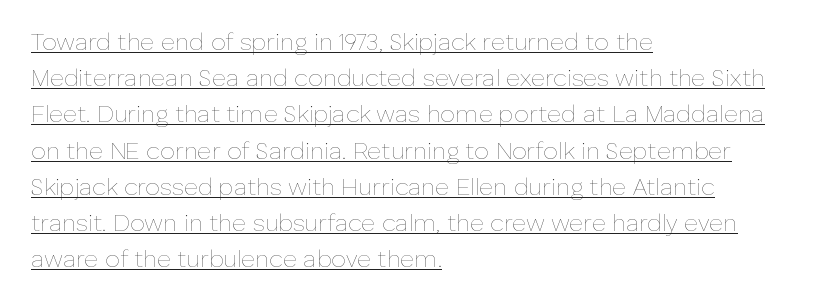
The image shows 24 px text type, upright; set left-aligned, normal line spacing (1.51x), normal letter spacing, underlined.
